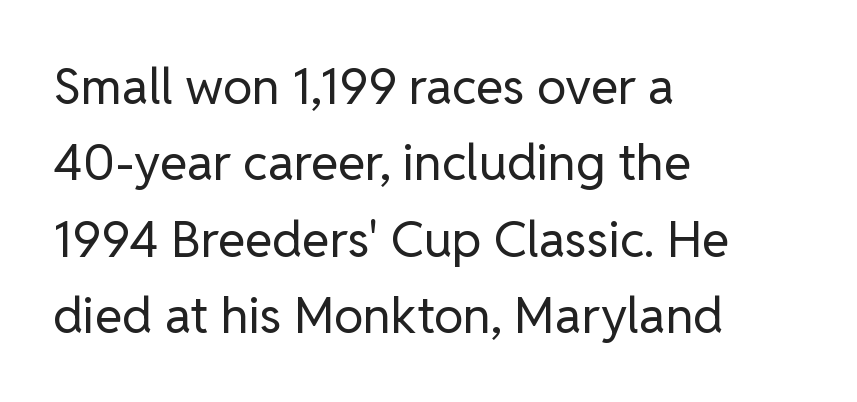
{"serif": "no", "italic": "no", "bold": "no", "weight": "regular", "width": "normal", "stroke_contrast": "low", "x_height": "medium", "monospaced": "no", "underline": "no", "align": "left", "line_spacing": "normal", "line_spacing_ratio": 1.53, "letter_spacing": "normal", "letter_spacing_em": 0.0, "glyph_px": 50}
